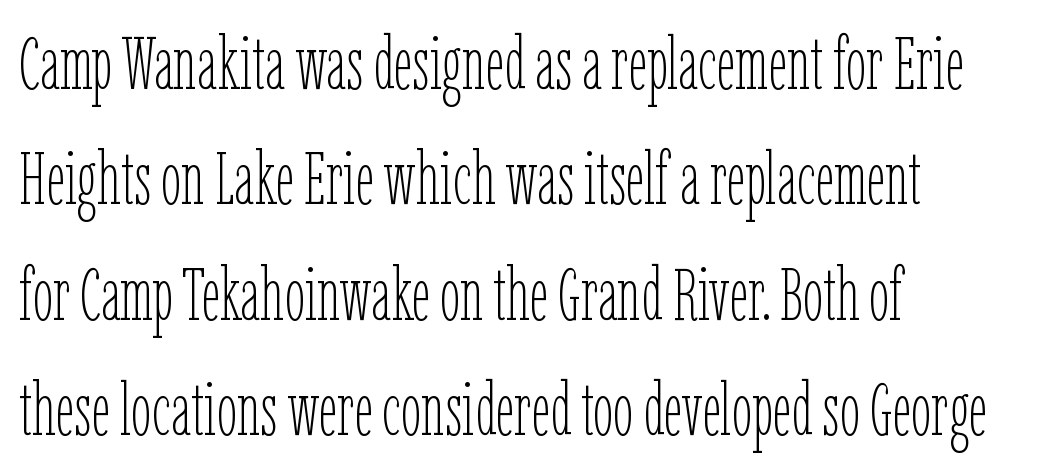
Q: Is the text bold? A: No.
Q: Is the text italic (slanted)? A: No, it is upright.
Q: Is the text underlined? A: No.
Q: How is the paragraph aligned? A: Left-aligned.
Q: Is the spacing between letters normal or unusually wide? A: Normal.
Q: Is the spacing between lines tight, normal or loose? A: Normal.
Q: Width (condensed, normal, or wide)? A: Condensed.
Q: Stroke contrast? A: Low.
Q: x-height? A: Medium.
Q: Monospaced? A: No.
